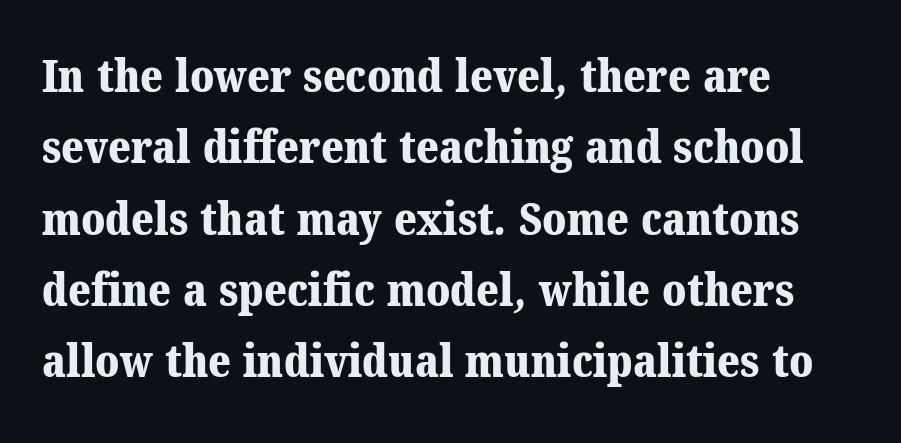
{"serif": "yes", "bold": "yes", "weight": "bold", "width": "normal", "stroke_contrast": "medium", "x_height": "medium", "monospaced": "no", "underline": "no", "align": "left", "line_spacing": "normal", "line_spacing_ratio": 1.55, "letter_spacing": "normal", "letter_spacing_em": 0.0, "glyph_px": 46}
